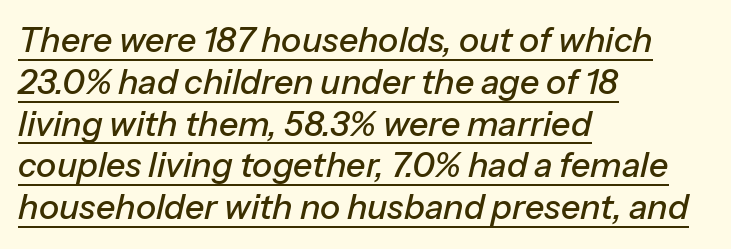
Q: Is the text italic (slanted)? A: Yes, it leans right by about 13 degrees.
Q: Is the text underlined? A: Yes.
Q: How is the paragraph aligned? A: Left-aligned.
Q: Is the spacing between letters normal or unusually wide? A: Normal.
Q: Width (condensed, normal, or wide)? A: Normal.
Q: Stroke contrast? A: Low.
Q: x-height? A: Medium.
Q: Monospaced? A: No.
